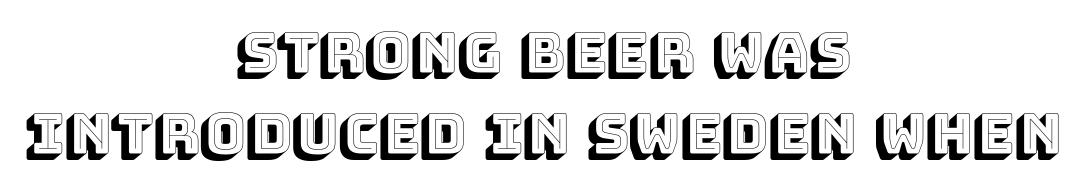
{"italic": "no", "width": "normal", "x_height": "large", "monospaced": "no", "underline": "no", "align": "center", "line_spacing": "normal", "line_spacing_ratio": 1.48, "letter_spacing": "normal", "letter_spacing_em": 0.0, "glyph_px": 55}
